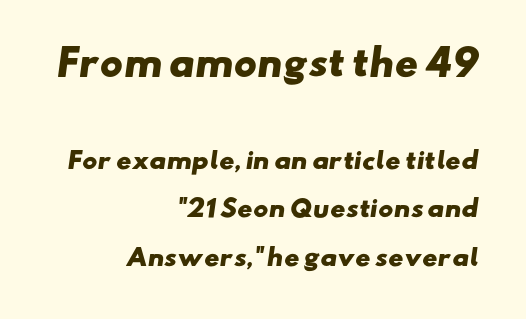
Q: Is the text bold? A: Yes.
Q: Is the typeface a serif or a sans-serif typeface? A: Sans-serif.
Q: Is the text underlined? A: No.
Q: How is the paragraph aligned? A: Right-aligned.
Q: Is the spacing between letters normal or unusually wide? A: Normal.
Q: Is the spacing between lines tight, normal or loose? A: Loose.
Q: Which block of text is set in a larger size, the first (top) or the second (bottom)? A: The first (top) one.
Q: Width (condensed, normal, or wide)? A: Wide.
Q: Stroke contrast? A: Low.
Q: x-height? A: Small.
Q: Monospaced? A: No.
